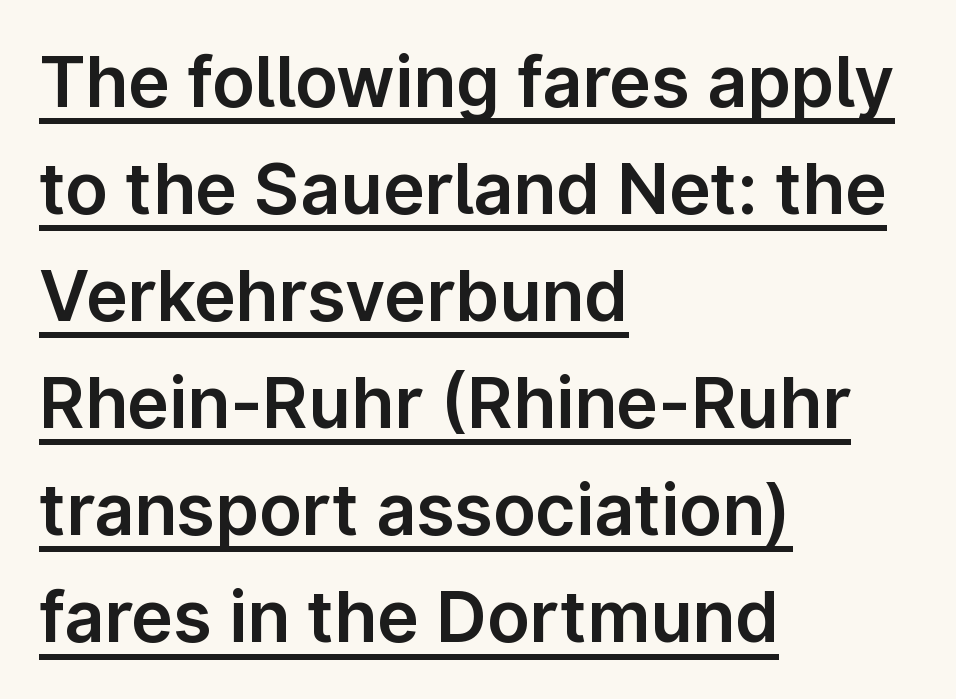
Q: Is the text italic (slanted)? A: No, it is upright.
Q: Is the typeface a serif or a sans-serif typeface? A: Sans-serif.
Q: Is the text underlined? A: Yes.
Q: How is the paragraph aligned? A: Left-aligned.
Q: Is the spacing between letters normal or unusually wide? A: Normal.
Q: Is the spacing between lines tight, normal or loose? A: Normal.
Q: Width (condensed, normal, or wide)? A: Normal.
Q: Stroke contrast? A: Low.
Q: x-height? A: Medium.
Q: Monospaced? A: No.
